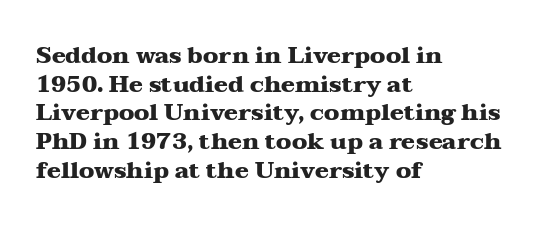
The image shows 23 px bold type, upright; set left-aligned, normal line spacing (1.25x), normal letter spacing, not underlined.
